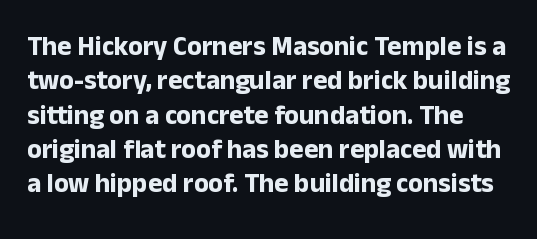
The image shows 27 px bold type, upright; set normal line spacing (1.27x), normal letter spacing, not underlined.
